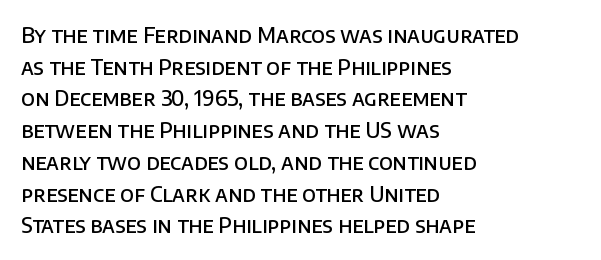
Q: Is the text bold? A: Semi-bold.
Q: Is the text italic (slanted)? A: No, it is upright.
Q: Is the text underlined? A: No.
Q: How is the paragraph aligned? A: Left-aligned.
Q: Is the spacing between letters normal or unusually wide? A: Normal.
Q: Is the spacing between lines tight, normal or loose? A: Normal.
